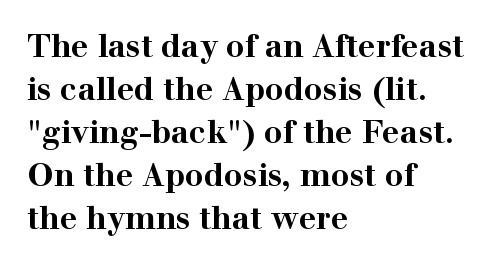
{"serif": "yes", "italic": "no", "bold": "yes", "weight": "bold", "width": "wide", "stroke_contrast": "high", "x_height": "medium", "monospaced": "no", "underline": "no", "align": "left", "line_spacing": "normal", "line_spacing_ratio": 1.39, "letter_spacing": "normal", "letter_spacing_em": 0.0, "glyph_px": 31}
